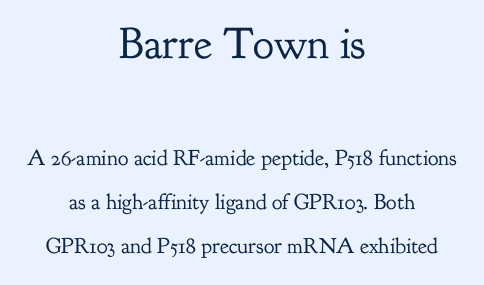
The face looks like a standard text weight, possibly lighter. A clean baseline with only descenders dipping below it. These lines stack symmetrically, like a column narrowing and widening about its center. Note: larger setting up top, smaller setting below.
